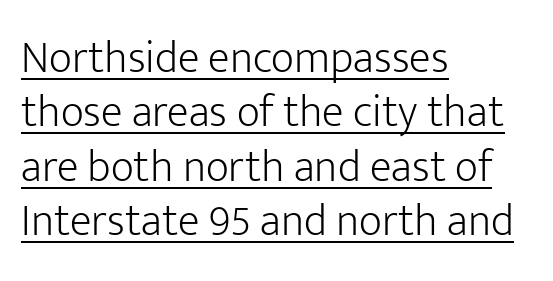
Q: Is the text bold? A: No.
Q: Is the text italic (slanted)? A: No, it is upright.
Q: Is the typeface a serif or a sans-serif typeface? A: Sans-serif.
Q: Is the text underlined? A: Yes.
Q: How is the paragraph aligned? A: Left-aligned.
Q: Is the spacing between letters normal or unusually wide? A: Normal.
Q: Width (condensed, normal, or wide)? A: Normal.
Q: Stroke contrast? A: Low.
Q: x-height? A: Medium.
Q: Monospaced? A: No.
